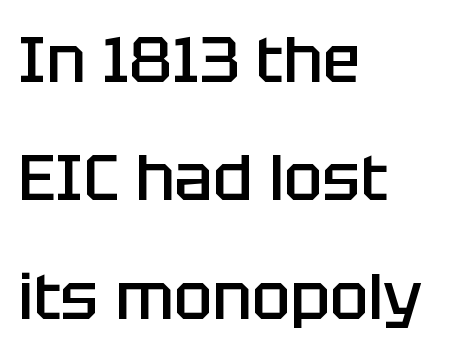
{"serif": "no", "italic": "no", "bold": "semi", "weight": "semibold", "width": "normal", "stroke_contrast": "low", "x_height": "large", "monospaced": "no", "underline": "no", "align": "left", "line_spacing_ratio": 1.85, "letter_spacing": "normal", "letter_spacing_em": 0.0, "glyph_px": 64}
